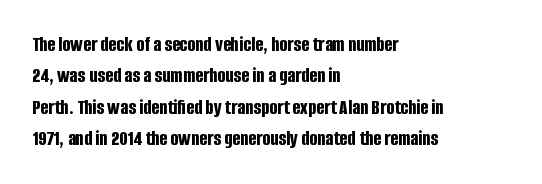
{"italic": "no", "bold": "yes", "underline": "no", "align": "left", "line_spacing": "normal", "line_spacing_ratio": 1.49, "letter_spacing": "normal", "letter_spacing_em": 0.0, "glyph_px": 21}
